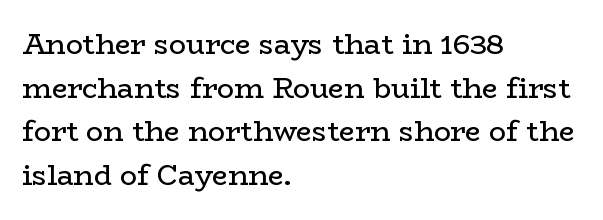
Q: Is the text bold? A: No.
Q: Is the text italic (slanted)? A: No, it is upright.
Q: Is the typeface a serif or a sans-serif typeface? A: Serif.
Q: Is the text underlined? A: No.
Q: How is the paragraph aligned? A: Left-aligned.
Q: Is the spacing between letters normal or unusually wide? A: Normal.
Q: Is the spacing between lines tight, normal or loose? A: Normal.
Q: Width (condensed, normal, or wide)? A: Wide.
Q: Stroke contrast? A: Low.
Q: x-height? A: Medium.
Q: Monospaced? A: No.
